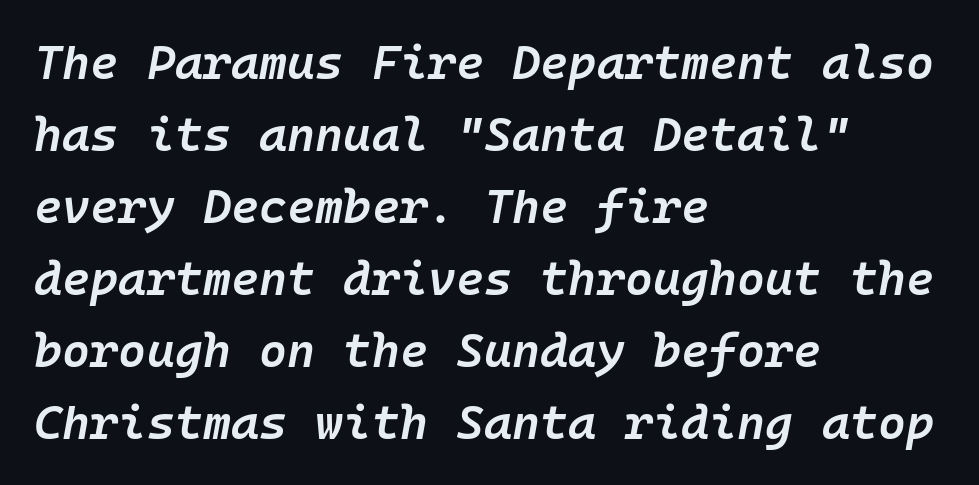
Compared with ordinary roman type, these characters are visibly tilted. Glance below the letters and you will spot only blank space. The rendering anchors every line to the left-hand side. Rows of type keep a routine distance in the vertical direction.
